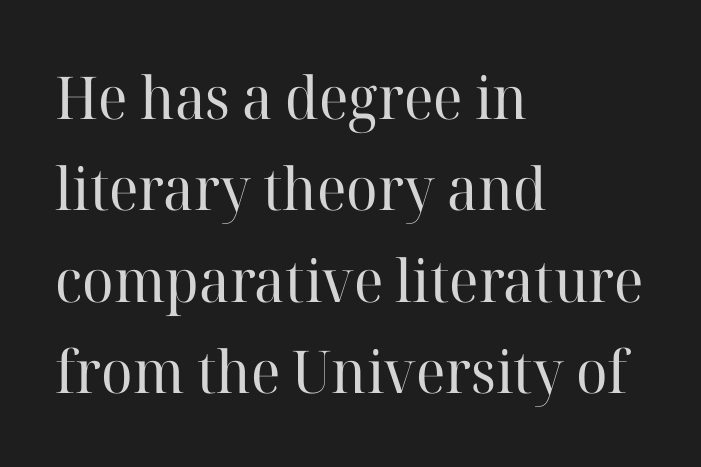
Q: Is the text bold? A: No.
Q: Is the text italic (slanted)? A: No, it is upright.
Q: Is the typeface a serif or a sans-serif typeface? A: Serif.
Q: Is the text underlined? A: No.
Q: How is the paragraph aligned? A: Left-aligned.
Q: Is the spacing between letters normal or unusually wide? A: Normal.
Q: Is the spacing between lines tight, normal or loose? A: Normal.
Q: Width (condensed, normal, or wide)? A: Normal.
Q: Stroke contrast? A: High.
Q: x-height? A: Medium.
Q: Monospaced? A: No.
